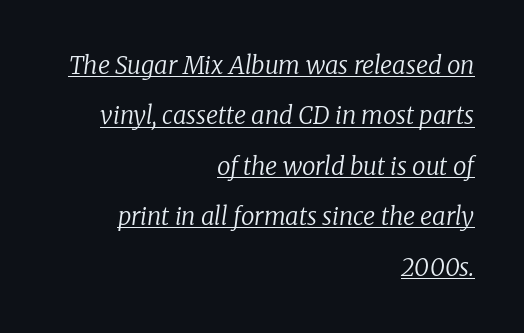
{"italic": "yes", "lean": "right", "slant_degrees": 8, "bold": "no", "underline": "yes", "align": "right", "line_spacing": "loose", "line_spacing_ratio": 2.1, "letter_spacing": "normal", "letter_spacing_em": 0.0, "glyph_px": 24}
